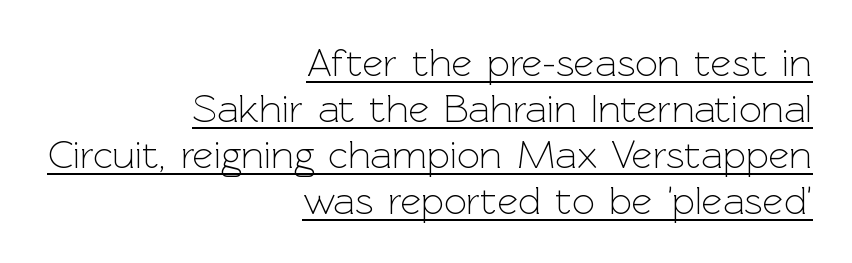
Q: Is the text bold? A: No.
Q: Is the text italic (slanted)? A: No, it is upright.
Q: Is the typeface a serif or a sans-serif typeface? A: Sans-serif.
Q: Is the text underlined? A: Yes.
Q: How is the paragraph aligned? A: Right-aligned.
Q: Is the spacing between letters normal or unusually wide? A: Normal.
Q: Is the spacing between lines tight, normal or loose? A: Tight.
Q: Width (condensed, normal, or wide)? A: Normal.
Q: x-height? A: Medium.
Q: Monospaced? A: No.
